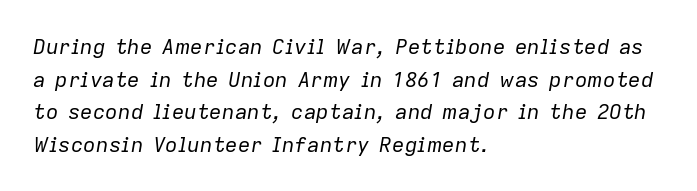
{"italic": "yes", "lean": "right", "slant_degrees": 9, "bold": "no", "underline": "no", "align": "left", "line_spacing": "normal", "line_spacing_ratio": 1.55, "letter_spacing": "normal", "letter_spacing_em": 0.0, "glyph_px": 21}
